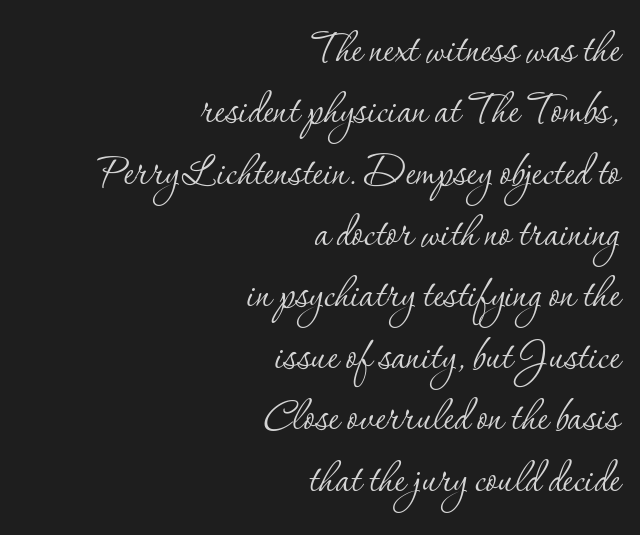
{"serif": "yes", "bold": "no", "weight": "thin", "width": "normal", "stroke_contrast": "low", "x_height": "small", "monospaced": "no", "underline": "no", "align": "right", "line_spacing_ratio": 1.18, "letter_spacing": "normal", "letter_spacing_em": 0.0, "glyph_px": 52}
